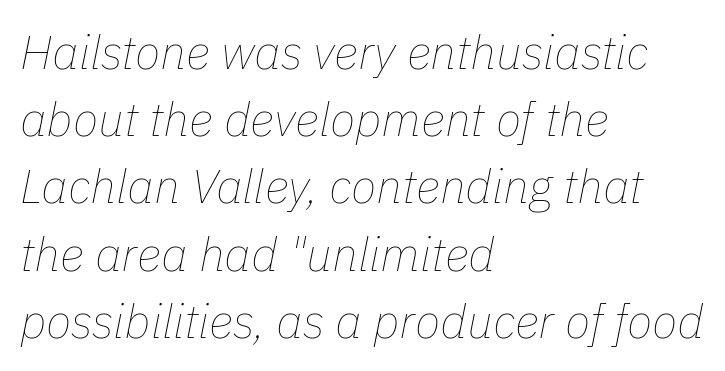
{"italic": "yes", "lean": "right", "slant_degrees": 11, "bold": "no", "weight": "thin", "width": "normal", "stroke_contrast": "low", "x_height": "medium", "monospaced": "no", "underline": "no", "align": "left", "line_spacing": "normal", "line_spacing_ratio": 1.43, "letter_spacing": "normal", "letter_spacing_em": 0.0, "glyph_px": 47}
